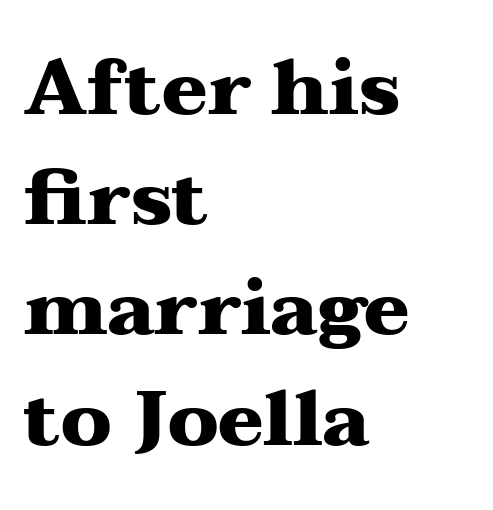
Q: Is the text bold? A: Yes.
Q: Is the text italic (slanted)? A: No, it is upright.
Q: Is the typeface a serif or a sans-serif typeface? A: Serif.
Q: Is the text underlined? A: No.
Q: How is the paragraph aligned? A: Left-aligned.
Q: Is the spacing between letters normal or unusually wide? A: Normal.
Q: Is the spacing between lines tight, normal or loose? A: Normal.
Q: Width (condensed, normal, or wide)? A: Wide.
Q: Stroke contrast? A: Medium.
Q: x-height? A: Medium.
Q: Monospaced? A: No.
